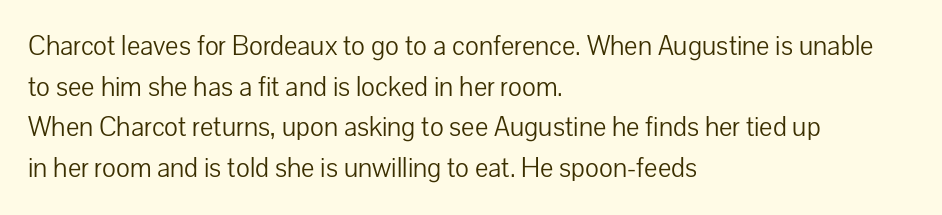
{"serif": "no", "italic": "no", "bold": "no", "weight": "light", "width": "normal", "stroke_contrast": "low", "x_height": "medium", "monospaced": "no", "underline": "no", "align": "left", "line_spacing": "normal", "line_spacing_ratio": 1.45, "letter_spacing": "normal", "letter_spacing_em": 0.0, "glyph_px": 28}
